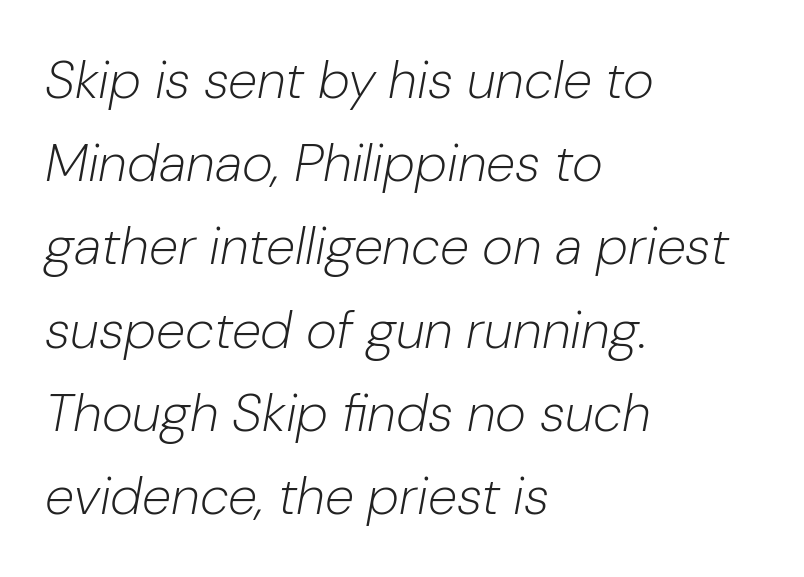
The image shows 53 px light type, italic (leaning right); set left-aligned, normal line spacing (1.57x), normal letter spacing, not underlined; low stroke contrast and a medium x-height.
